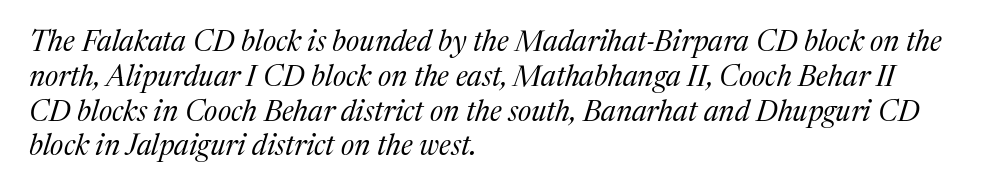
{"serif": "yes", "italic": "yes", "lean": "right", "slant_degrees": 17, "bold": "no", "weight": "regular", "width": "normal", "stroke_contrast": "medium", "x_height": "medium", "monospaced": "no", "underline": "no", "align": "left", "line_spacing_ratio": 1.2, "letter_spacing": "normal", "letter_spacing_em": 0.0, "glyph_px": 29}
